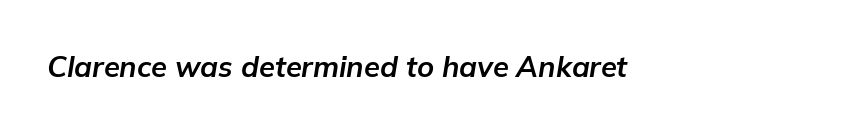
{"italic": "yes", "lean": "right", "slant_degrees": 9, "bold": "yes", "weight": "bold", "width": "normal", "stroke_contrast": "low", "x_height": "medium", "monospaced": "no", "underline": "no", "letter_spacing": "normal", "letter_spacing_em": 0.0, "glyph_px": 29}
